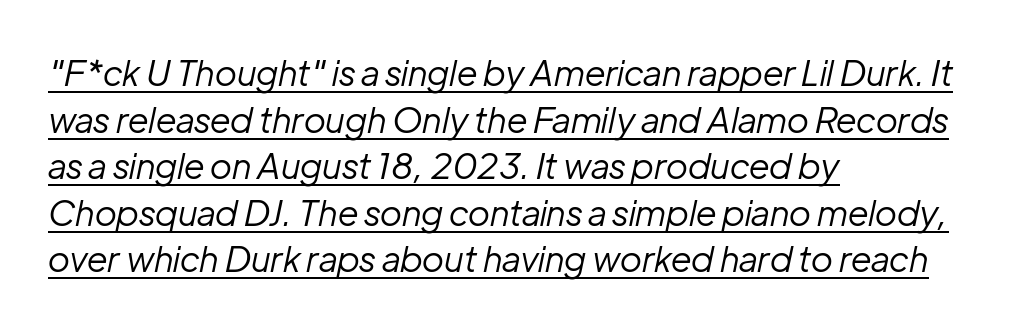
Horizontally, the lines are justified to the leading edge only. Interline gaps are of average width in this sample. Notice how the stems are inclined rather than vertical — that's the hallmark of italics. Is there an underline? Yes — a line sits under the letters. The tracking reads as untouched default to a designer's eye. No heavy texture on the line: the type isn't bold.
